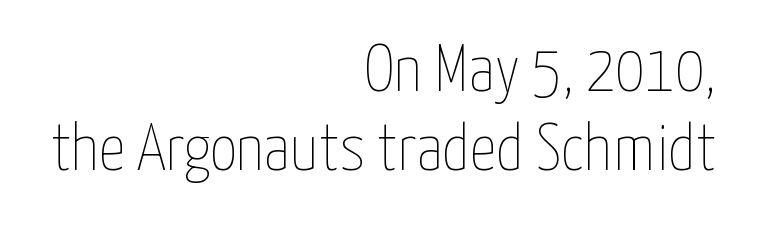
No word sits above an underline. Horizontal alignment here is rightward, an uncommon choice for prose. No italicization has been applied; the sample stays upright. Compared with a typical body face, this is equally light or lighter still.
